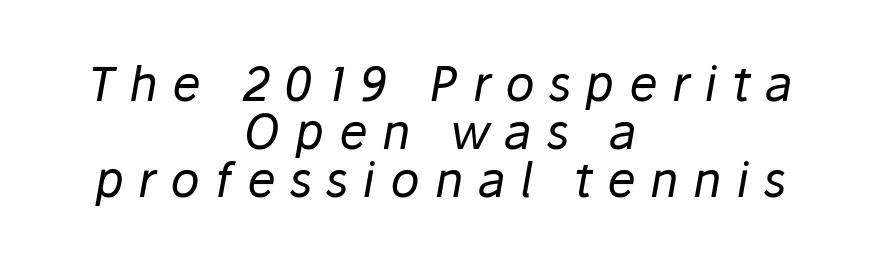
Q: Is the text bold? A: No.
Q: Is the text italic (slanted)? A: Yes, it leans right by about 10 degrees.
Q: Is the text underlined? A: No.
Q: How is the paragraph aligned? A: Centered.
Q: Is the spacing between letters normal or unusually wide? A: Unusually wide.
Q: Is the spacing between lines tight, normal or loose? A: Tight.
Q: Width (condensed, normal, or wide)? A: Normal.
Q: Stroke contrast? A: Low.
Q: x-height? A: Medium.
Q: Monospaced? A: No.
